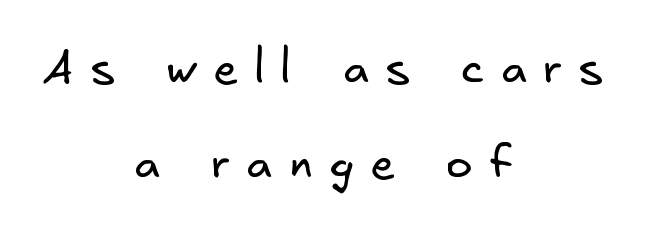
The image shows 45 px regular-weight sans-serif type; set centered, loose line spacing (2.11x), unusually wide letter spacing (+0.37 em), not underlined; low stroke contrast and a small x-height.
